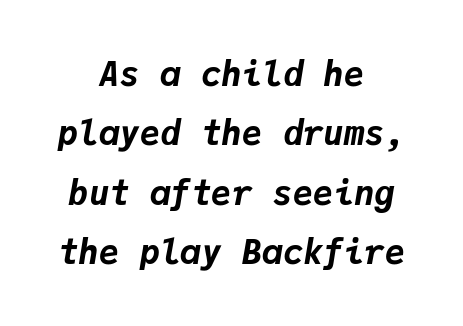
{"italic": "yes", "lean": "right", "slant_degrees": 9, "bold": "yes", "weight": "bold", "width": "normal", "stroke_contrast": "low", "x_height": "medium", "monospaced": "yes", "underline": "no", "align": "center", "line_spacing_ratio": 1.75, "letter_spacing": "normal", "letter_spacing_em": 0.0, "glyph_px": 34}
